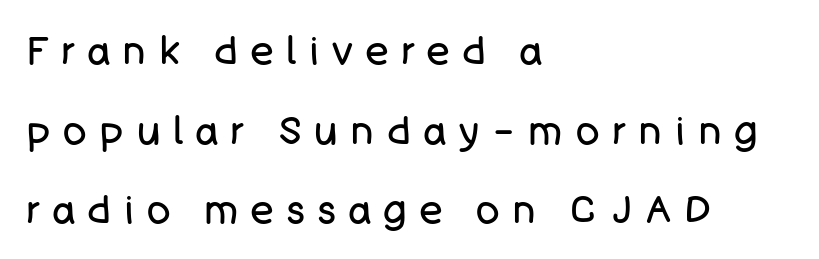
The image shows 39 px regular-weight sans-serif type, upright; set left-aligned, loose line spacing (2.04x), unusually wide letter spacing (+0.33 em), not underlined; low stroke contrast and a large x-height.
